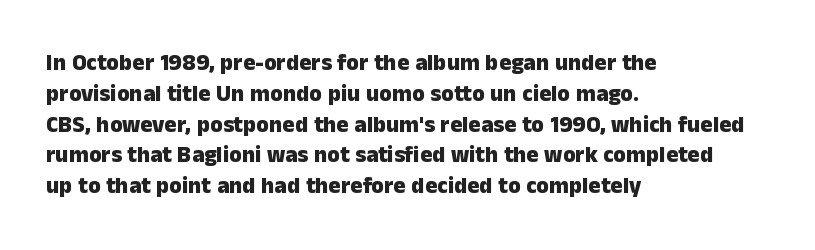
It's the straight-up-and-down kind of type. Descender tails drop into unmarked territory. Weight check: bold — yes, fully. Line beginnings align vertically; line endings do not.
